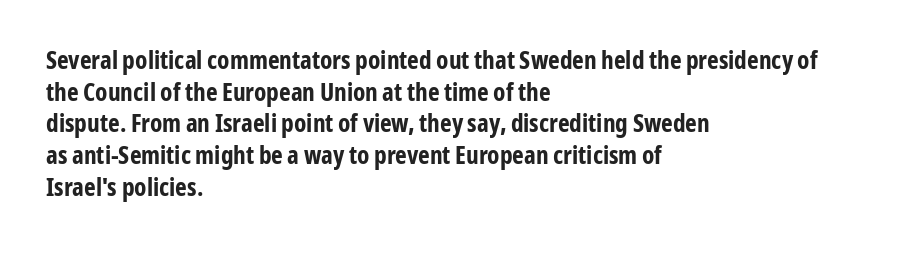
Short and long lines alike share a common starting point at left. The vertical gap from one line to the next is medium. Does the lettering tilt? It doesn't — this is upright. Underline: absent. The tracking reads as untouched default to a designer's eye. Chunky letters — that's bold for sure.
